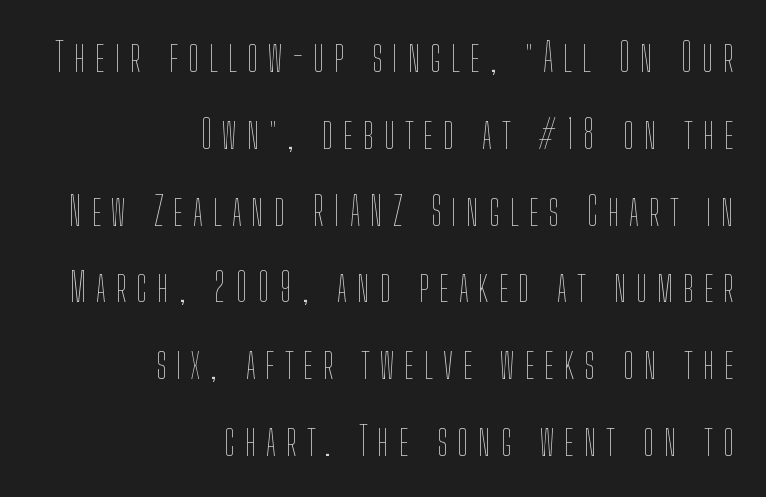
{"italic": "no", "bold": "no", "weight": "thin", "width": "condensed", "stroke_contrast": "low", "x_height": "medium", "monospaced": "no", "underline": "no", "align": "right", "line_spacing": "loose", "line_spacing_ratio": 1.92, "letter_spacing": "wide", "letter_spacing_em": 0.25, "glyph_px": 40}
